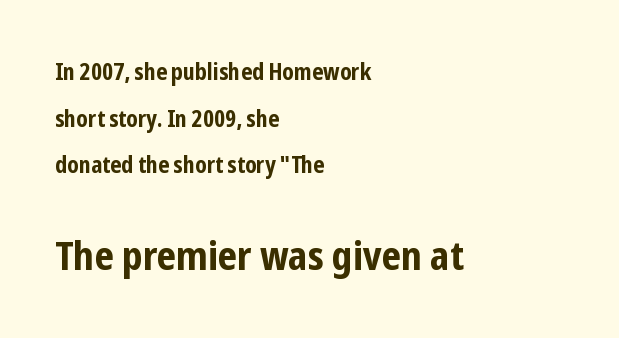
{"serif": "no", "italic": "no", "bold": "yes", "weight": "bold", "width": "condensed", "stroke_contrast": "low", "x_height": "medium", "monospaced": "no", "underline": "no", "align": "left", "line_spacing": "loose", "line_spacing_ratio": 2.03, "letter_spacing": "normal", "letter_spacing_em": 0.0, "larger_block": "second", "size_ratio": 1.74, "glyph_px": 40}
